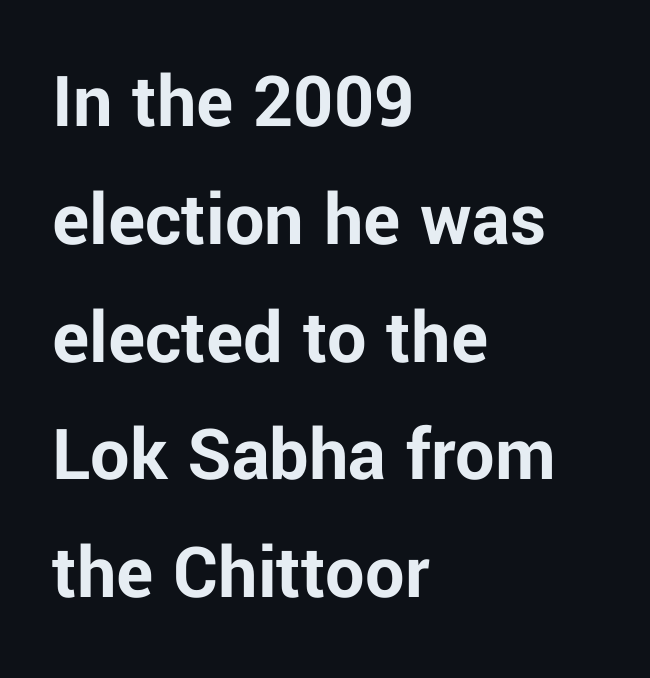
Q: Is the text bold? A: Yes.
Q: Is the text italic (slanted)? A: No, it is upright.
Q: Is the typeface a serif or a sans-serif typeface? A: Sans-serif.
Q: Is the text underlined? A: No.
Q: How is the paragraph aligned? A: Left-aligned.
Q: Is the spacing between letters normal or unusually wide? A: Normal.
Q: Is the spacing between lines tight, normal or loose? A: Normal.
Q: Width (condensed, normal, or wide)? A: Normal.
Q: Stroke contrast? A: Low.
Q: x-height? A: Medium.
Q: Monospaced? A: No.
